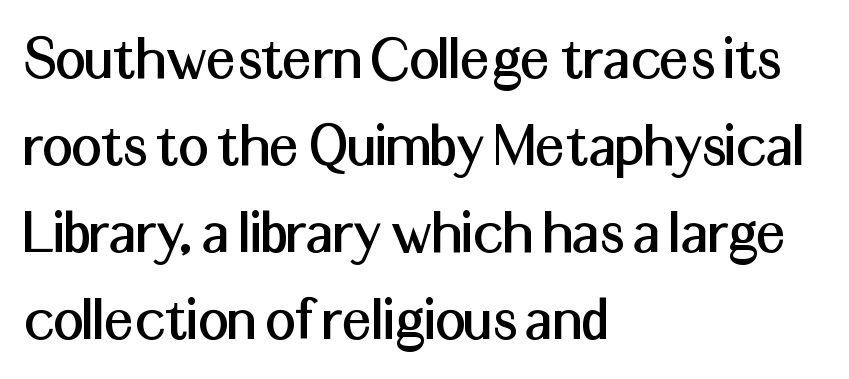
Q: Is the text italic (slanted)? A: No, it is upright.
Q: Is the typeface a serif or a sans-serif typeface? A: Sans-serif.
Q: Is the text underlined? A: No.
Q: How is the paragraph aligned? A: Left-aligned.
Q: Is the spacing between letters normal or unusually wide? A: Normal.
Q: Is the spacing between lines tight, normal or loose? A: Normal.
Q: Width (condensed, normal, or wide)? A: Normal.
Q: Stroke contrast? A: Medium.
Q: x-height? A: Medium.
Q: Monospaced? A: No.
